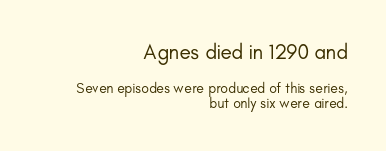
Q: Is the text bold? A: No.
Q: Is the text italic (slanted)? A: No, it is upright.
Q: Is the text underlined? A: No.
Q: How is the paragraph aligned? A: Right-aligned.
Q: Is the spacing between letters normal or unusually wide? A: Normal.
Q: Is the spacing between lines tight, normal or loose? A: Tight.
Q: Which block of text is set in a larger size, the first (top) or the second (bottom)? A: The first (top) one.
